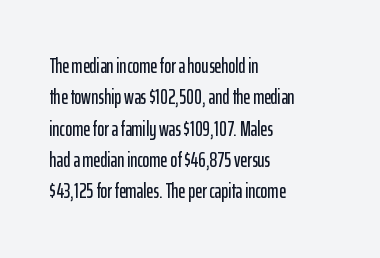
The image shows 21 px text type, upright; set left-aligned, normal line spacing (1.49x), normal letter spacing, not underlined.
